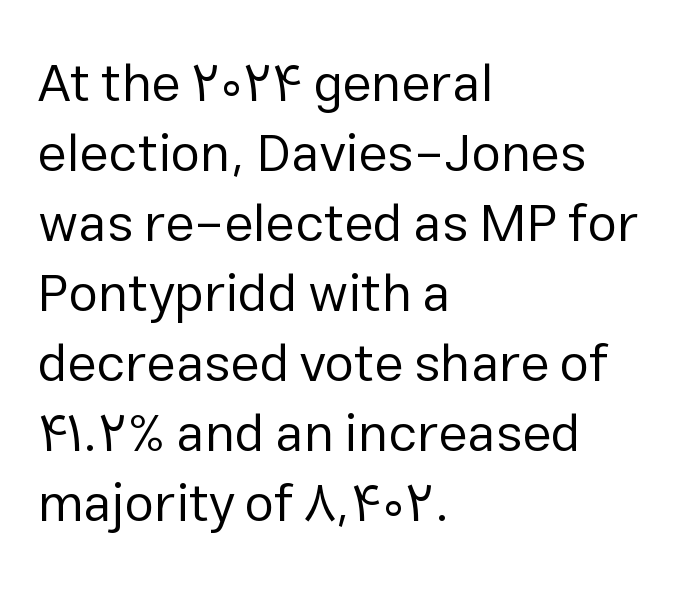
{"serif": "no", "italic": "no", "bold": "no", "weight": "regular", "width": "normal", "stroke_contrast": "low", "x_height": "medium", "monospaced": "no", "underline": "no", "align": "left", "line_spacing": "normal", "line_spacing_ratio": 1.32, "letter_spacing": "normal", "letter_spacing_em": 0.0, "glyph_px": 53}
